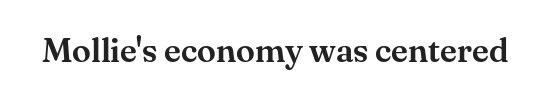
The image shows 34 px serif type, upright; set normal letter spacing, not underlined; medium stroke contrast and a small x-height.
